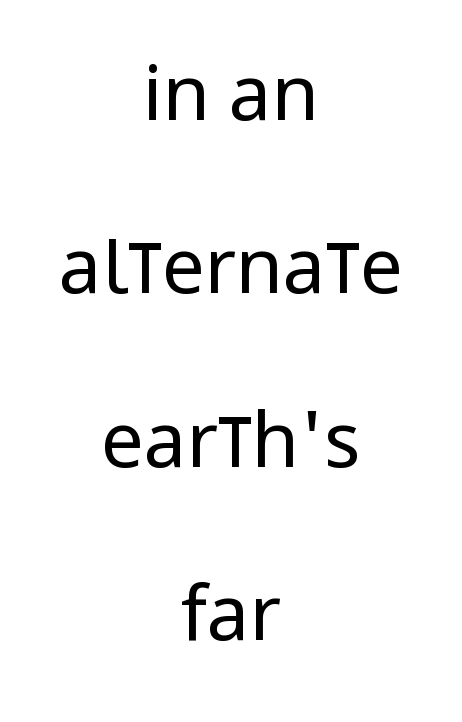
Q: Is the text bold? A: No.
Q: Is the text italic (slanted)? A: No, it is upright.
Q: Is the typeface a serif or a sans-serif typeface? A: Sans-serif.
Q: Is the text underlined? A: No.
Q: How is the paragraph aligned? A: Centered.
Q: Is the spacing between letters normal or unusually wide? A: Normal.
Q: Is the spacing between lines tight, normal or loose? A: Loose.
Q: Width (condensed, normal, or wide)? A: Condensed.
Q: Stroke contrast? A: Low.
Q: x-height? A: Large.
Q: Monospaced? A: No.
